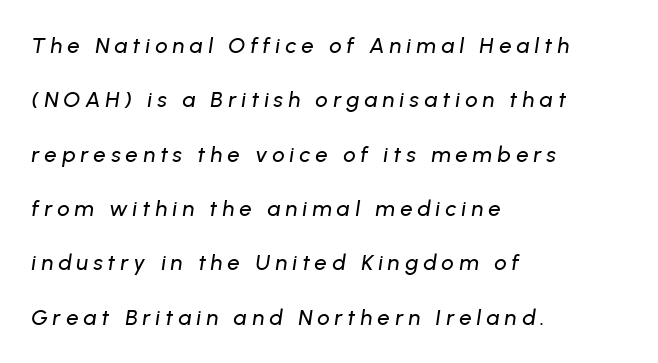
Emphasis-style slanted type is in use. Each line starts at the same left margin while the right side varies. Unmarked baselines from the first word to the last. This sample uses expanded letter spacing, leaving extra air between glyphs.
